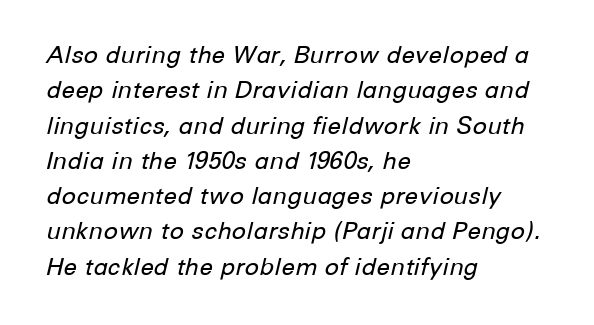
{"italic": "yes", "lean": "right", "slant_degrees": 12, "bold": "no", "underline": "no", "align": "left", "line_spacing": "normal", "line_spacing_ratio": 1.47, "letter_spacing": "normal", "letter_spacing_em": 0.0, "glyph_px": 24}
